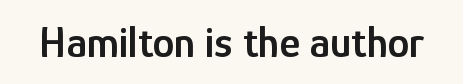
The image shows 44 px semibold, condensed sans-serif type, upright; set normal letter spacing, not underlined; low stroke contrast and a medium x-height.
